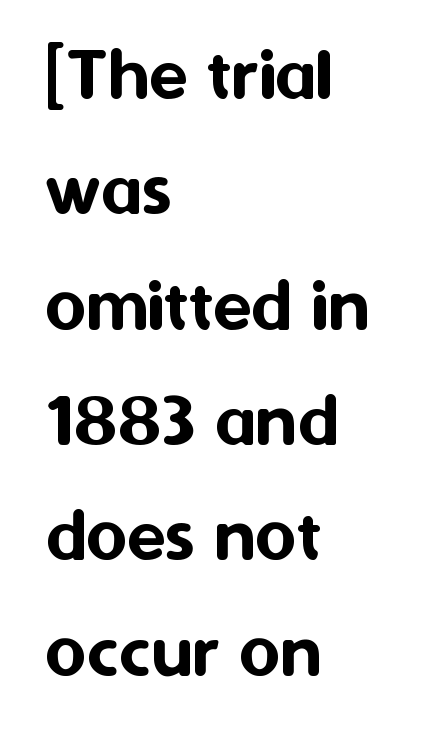
The image shows 79 px sans-serif type, upright; set left-aligned, normal line spacing (1.46x), normal letter spacing, not underlined; medium stroke contrast and a medium x-height.
